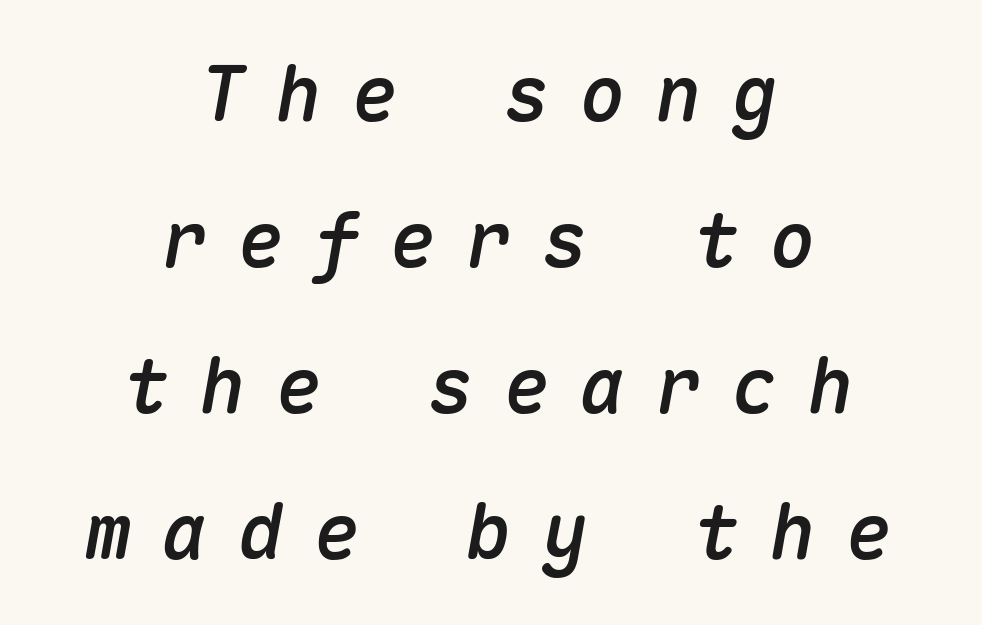
Q: Is the text italic (slanted)? A: Yes, it leans right by about 10 degrees.
Q: Is the text underlined? A: No.
Q: How is the paragraph aligned? A: Centered.
Q: Is the spacing between letters normal or unusually wide? A: Unusually wide.
Q: Is the spacing between lines tight, normal or loose? A: Loose.
Q: Width (condensed, normal, or wide)? A: Normal.
Q: Stroke contrast? A: Medium.
Q: x-height? A: Medium.
Q: Monospaced? A: Yes.
